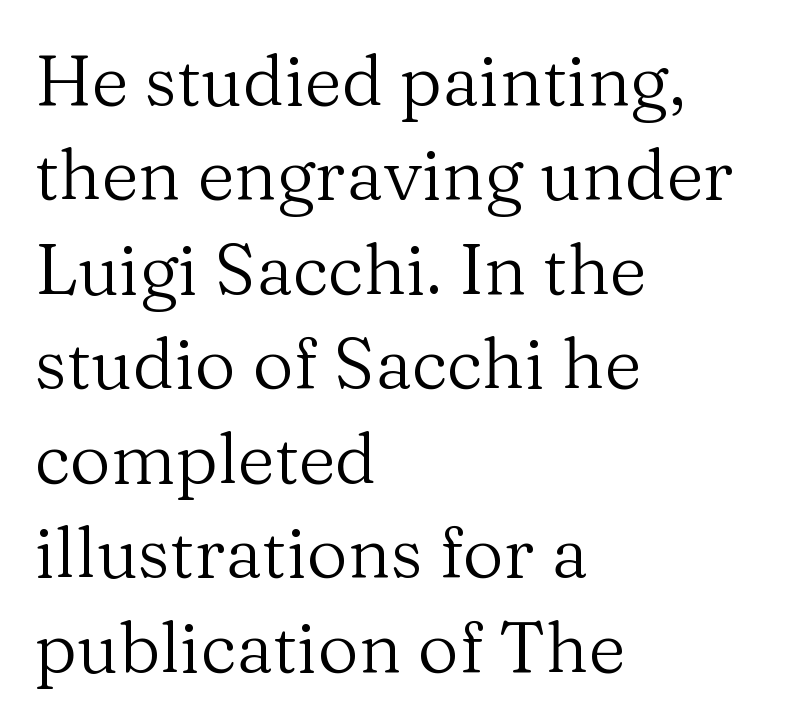
The image shows 71 px regular-weight serif type, upright; set left-aligned, normal line spacing (1.33x), normal letter spacing, not underlined; medium stroke contrast and a medium x-height.
